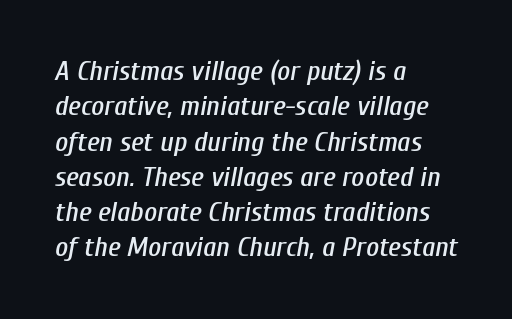
Q: Is the text italic (slanted)? A: Yes, it leans right by about 10 degrees.
Q: Is the text underlined? A: No.
Q: How is the paragraph aligned? A: Left-aligned.
Q: Is the spacing between letters normal or unusually wide? A: Normal.
Q: Is the spacing between lines tight, normal or loose? A: Normal.
Q: Width (condensed, normal, or wide)? A: Condensed.
Q: Stroke contrast? A: Low.
Q: x-height? A: Medium.
Q: Monospaced? A: No.
